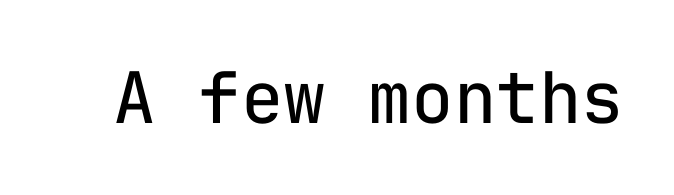
Observe the absence of serifs on each vertical stroke in this sample. The type is set solid horizontally, with unmodified tracking. If you drew a line through each stem, it would be perfectly vertical. Monospaced: the letters line up in strict vertical columns.
